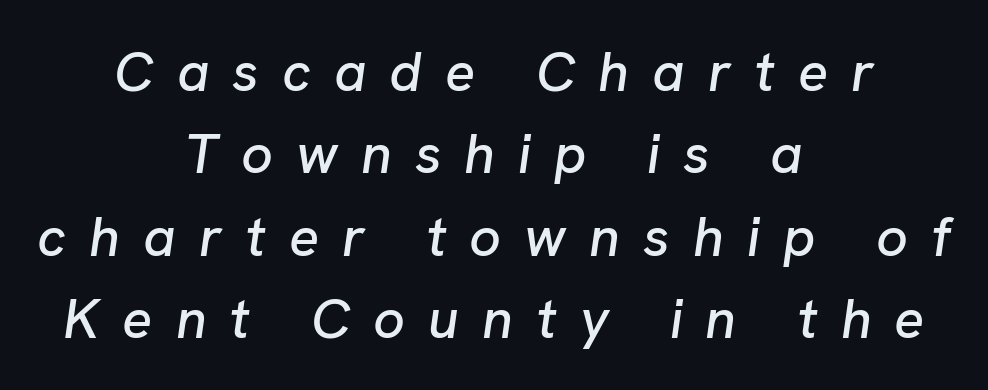
{"italic": "yes", "lean": "right", "slant_degrees": 8, "width": "normal", "stroke_contrast": "low", "x_height": "medium", "monospaced": "no", "underline": "no", "align": "center", "line_spacing": "normal", "line_spacing_ratio": 1.47, "letter_spacing": "wide", "letter_spacing_em": 0.41, "glyph_px": 56}
